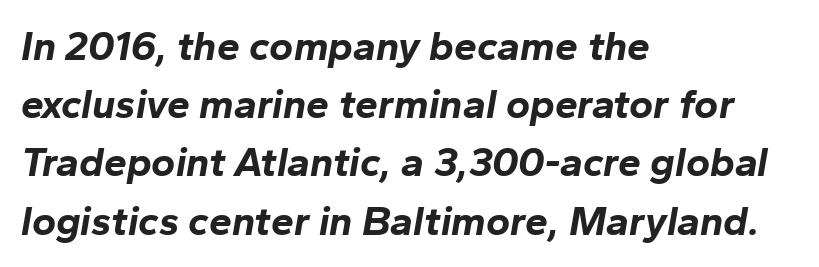
The image shows 41 px bold type, italic (leaning right); set left-aligned, normal line spacing (1.42x), normal letter spacing, not underlined; low stroke contrast and a medium x-height.
